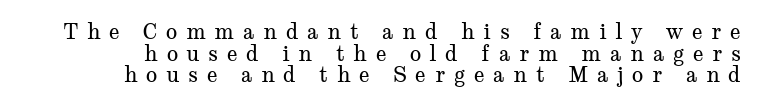
Q: Is the text bold? A: No.
Q: Is the text italic (slanted)? A: No, it is upright.
Q: Is the text underlined? A: No.
Q: Is the spacing between letters normal or unusually wide? A: Unusually wide.
Q: Is the spacing between lines tight, normal or loose? A: Tight.
